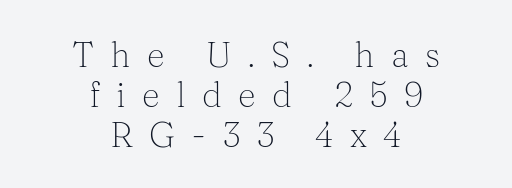
The image shows 35 px light serif type, upright; set centered, tight line spacing (1.14x), unusually wide letter spacing (+0.47 em), not underlined; medium stroke contrast and a medium x-height.
